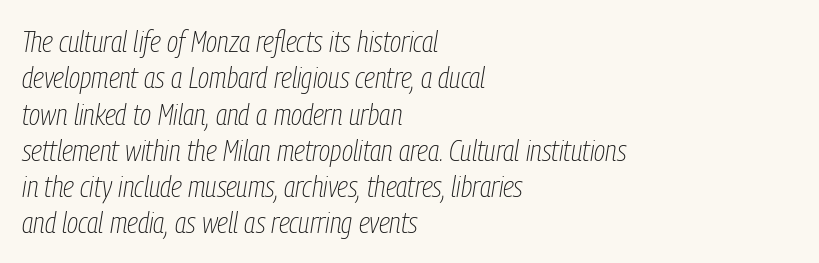
The image shows 30 px thin, condensed type, italic (leaning right); set left-aligned, line spacing 1.21x, normal letter spacing, not underlined; low stroke contrast and a medium x-height.
